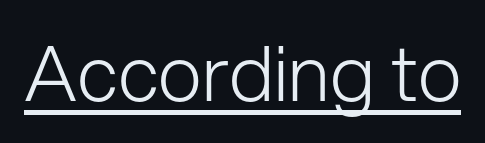
{"serif": "no", "italic": "no", "bold": "no", "weight": "light", "width": "normal", "stroke_contrast": "low", "x_height": "medium", "monospaced": "no", "underline": "yes", "letter_spacing": "normal", "letter_spacing_em": 0.0, "glyph_px": 77}
